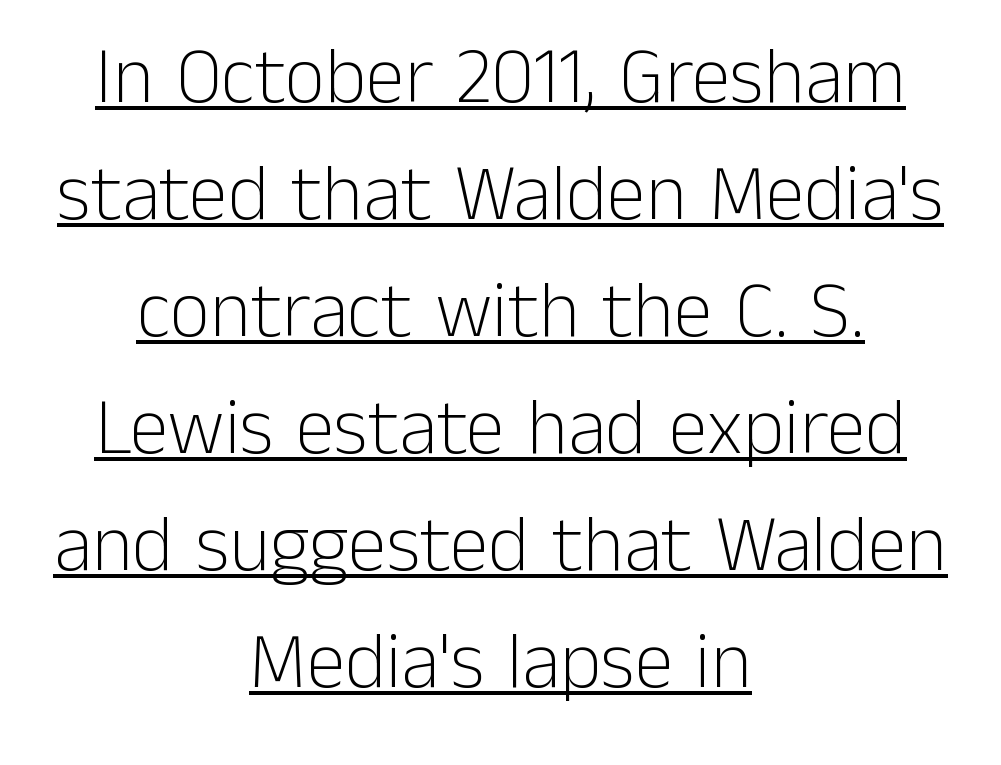
Typographically, this falls in the sans-serif category. A typesetter would mark this as roman, not italic. The typesetter chose a symmetrical, centered arrangement here. The face looks like a standard text weight, possibly lighter. The rendered words wear a rule along their underside.
